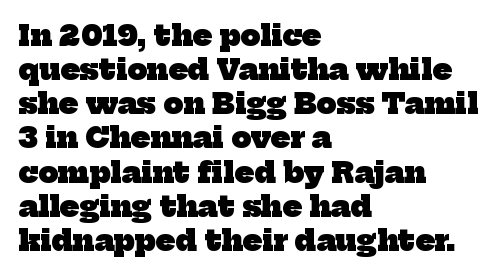
The image shows 28 px heavy serif type; set left-aligned, line spacing 1.22x, normal letter spacing, not underlined; low stroke contrast and a medium x-height.
